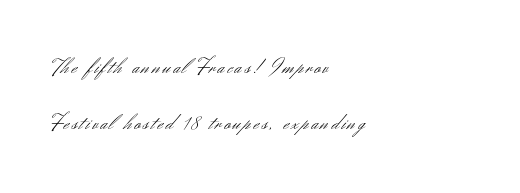
The image shows 23 px text type; set left-aligned, loose line spacing (2.45x), not underlined.
